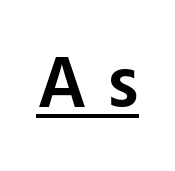
{"serif": "no", "italic": "no", "bold": "semi", "weight": "semibold", "width": "normal", "stroke_contrast": "low", "x_height": "medium", "monospaced": "no", "underline": "yes", "letter_spacing": "wide", "letter_spacing_em": 0.27, "glyph_px": 74}
